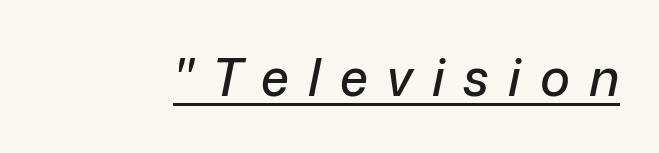
The image shows 51 px text type, italic (leaning right); set unusually wide letter spacing (+0.37 em), underlined; low stroke contrast and a medium x-height.
